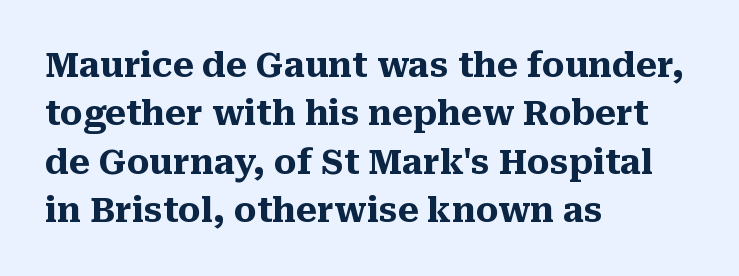
A typesetter would call this leading conventional body-copy spacing. The strokes are fattened all the way to bold. No word sits above an underline. Is this a fixed-width face? No — the glyphs have proportional, varying widths. Standard letterfit; no display-style spreading of the glyphs. You can tell from the footed stems that serif type was used.
